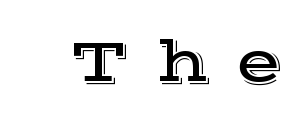
The image shows 61 px wide serif type, upright; set unusually wide letter spacing (+0.44 em), not underlined; a medium x-height.
